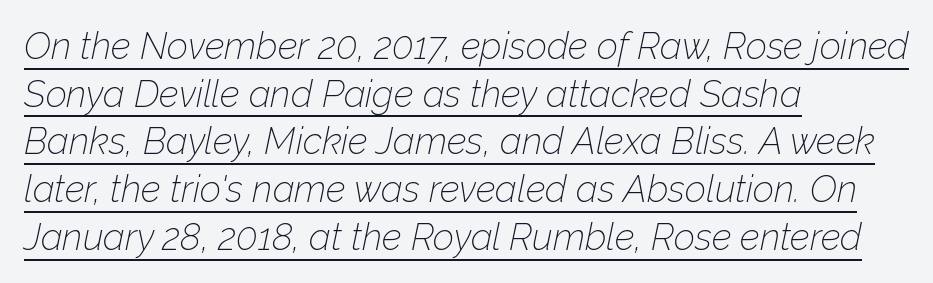
{"italic": "yes", "lean": "right", "slant_degrees": 12, "bold": "no", "weight": "thin", "width": "normal", "stroke_contrast": "low", "x_height": "medium", "monospaced": "no", "underline": "yes", "align": "left", "line_spacing": "normal", "line_spacing_ratio": 1.29, "letter_spacing": "normal", "letter_spacing_em": 0.0, "glyph_px": 37}
